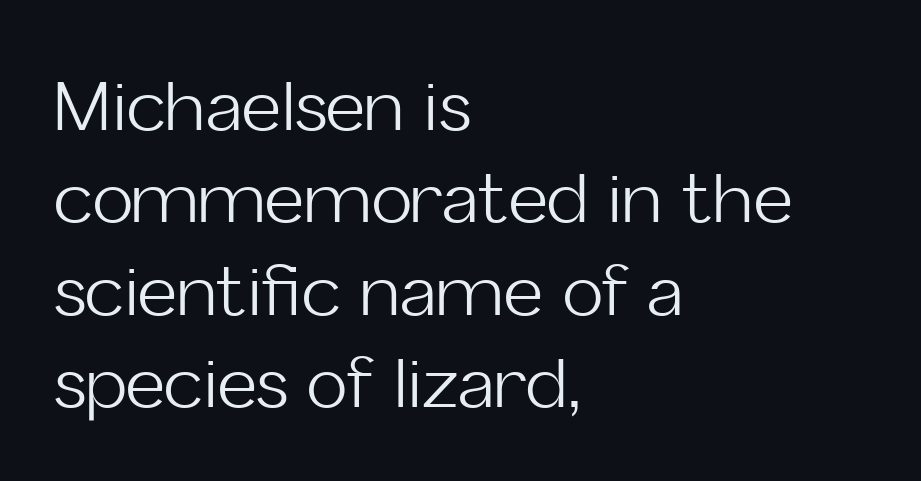
The image shows 68 px light sans-serif type, upright; set left-aligned, normal line spacing (1.36x), normal letter spacing, not underlined; low stroke contrast and a medium x-height.
